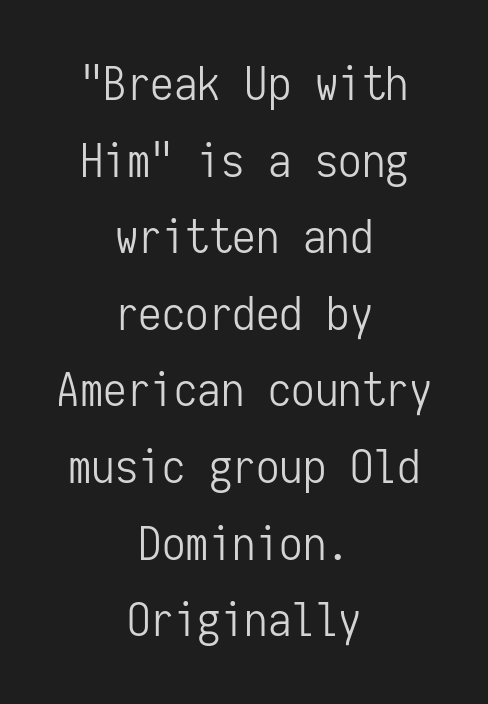
Rows of type keep a routine distance in the vertical direction. No italicization has been applied; the sample stays upright. Students, note that the glyphs here touch the page at normal intervals. Descender tails drop into unmarked territory. Fixed-width glyphs throughout — classic coding-font behaviour. The face looks like a standard text weight, possibly lighter.
